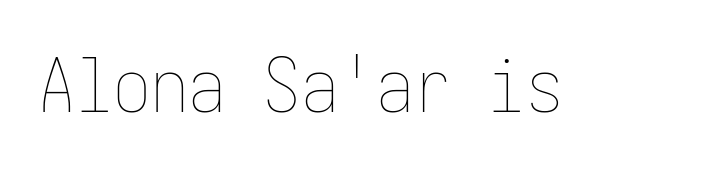
{"italic": "no", "bold": "no", "weight": "thin", "width": "condensed", "stroke_contrast": "low", "x_height": "medium", "underline": "no", "letter_spacing": "normal", "letter_spacing_em": 0.0, "glyph_px": 75}
